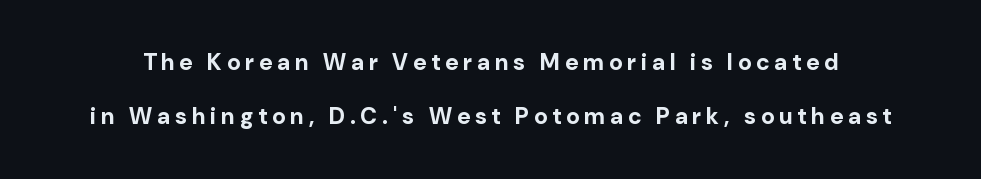
The image shows 23 px bold type, upright; set loose line spacing (2.34x), unusually wide letter spacing (+0.22 em), not underlined.
